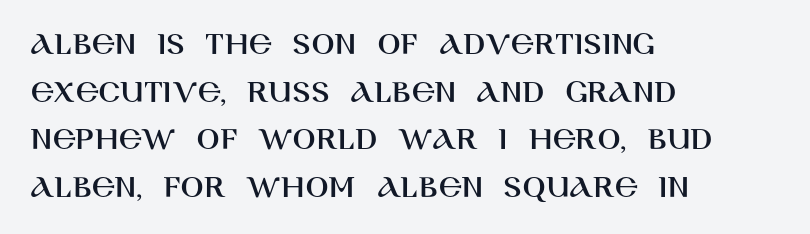
The image shows 34 px sans-serif type, upright; set left-aligned, normal line spacing (1.4x), normal letter spacing, not underlined; high stroke contrast and a large x-height.
